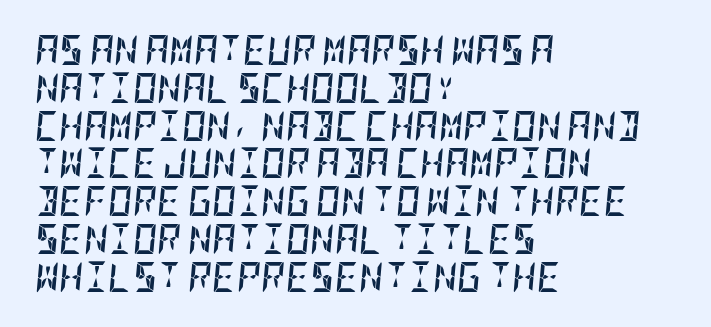
The image shows 30 px semibold, condensed type, italic (leaning right); set left-aligned, normal line spacing (1.26x), normal letter spacing, not underlined; low stroke contrast and a large x-height.
